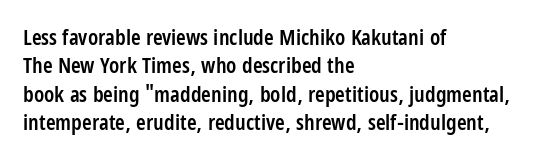
Tall strokes in this sample are plumb rather than angled. Caption: multi-line text, flush left, ragged right. Underline: absent. No extra tracking has been applied to these lines. The passage shown stacks its lines at a standard gap.
